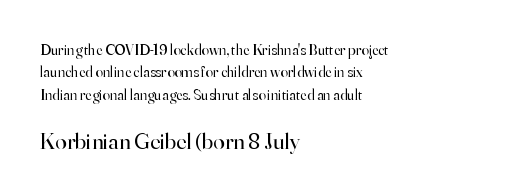
The string is rendered with underlining switched off. Inter-character spacing is left at the font's built-in metrics. A student would call this left alignment; a typographer would say flush left, rag right. Heaviness? Minimal to ordinary, like unemphasized prose. The rendering enlarges the type as you move from the upper chunk to the lower.
